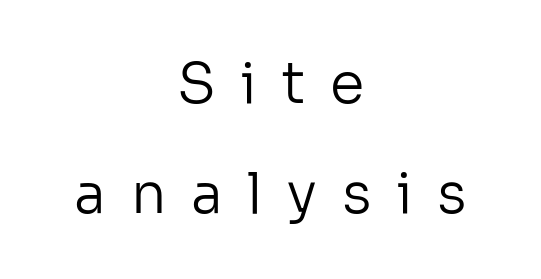
Q: Is the text bold? A: No.
Q: Is the text italic (slanted)? A: No, it is upright.
Q: Is the typeface a serif or a sans-serif typeface? A: Sans-serif.
Q: Is the text underlined? A: No.
Q: How is the paragraph aligned? A: Centered.
Q: Is the spacing between letters normal or unusually wide? A: Unusually wide.
Q: Is the spacing between lines tight, normal or loose? A: Loose.
Q: Width (condensed, normal, or wide)? A: Normal.
Q: Stroke contrast? A: Low.
Q: x-height? A: Medium.
Q: Monospaced? A: No.
